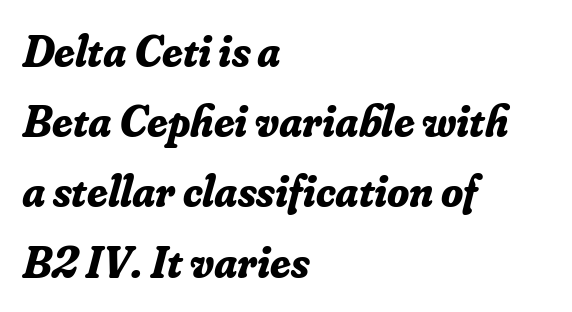
The image shows 45 px bold serif type, italic (leaning right); set left-aligned, normal line spacing (1.56x), normal letter spacing, not underlined; low stroke contrast and a small x-height.
